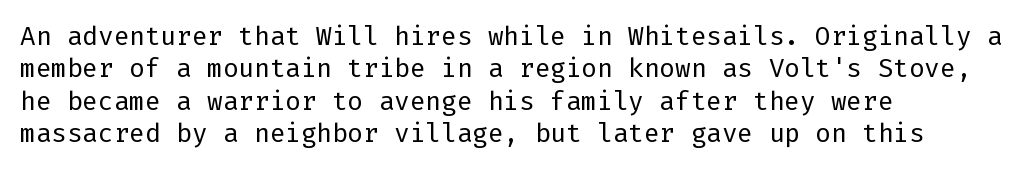
The image shows 26 px text type, upright; set left-aligned, normal line spacing (1.25x), normal letter spacing, not underlined.
